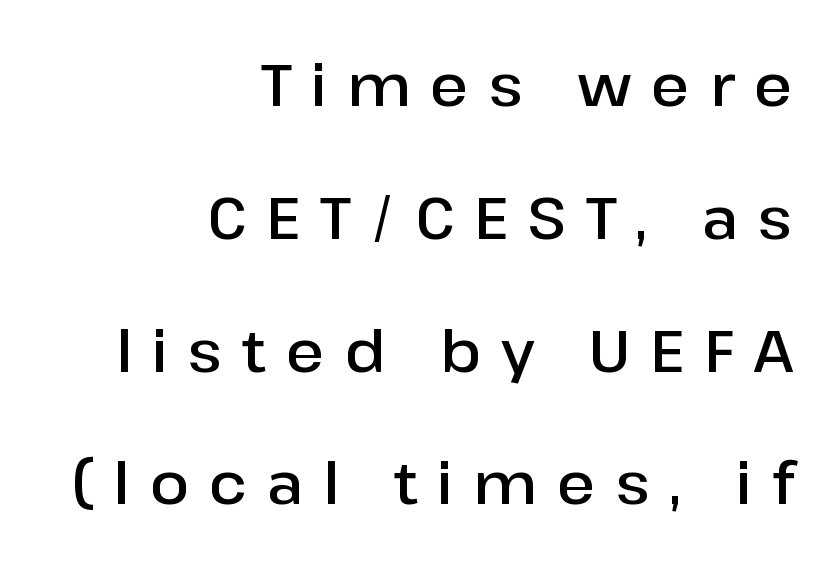
{"serif": "no", "italic": "no", "bold": "semi", "weight": "semibold", "width": "normal", "stroke_contrast": "low", "x_height": "medium", "monospaced": "no", "underline": "no", "align": "right", "line_spacing": "loose", "line_spacing_ratio": 2.29, "letter_spacing": "wide", "letter_spacing_em": 0.34, "glyph_px": 58}
